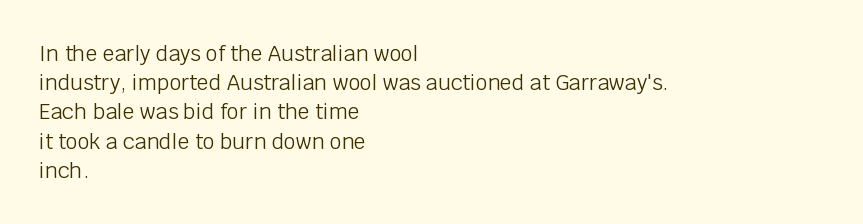
Tracking here is standard; glyphs follow each other at the usual distance. Heft: none added — not bold. These lines are set flush left with a ragged right edge. The letters stand straight up with perfectly vertical stems. Has an underline been added? It has not.
